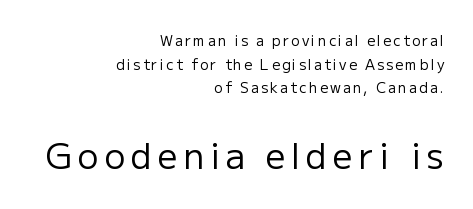
Q: Is the text bold? A: No.
Q: Is the text italic (slanted)? A: No, it is upright.
Q: Is the typeface a serif or a sans-serif typeface? A: Sans-serif.
Q: Is the text underlined? A: No.
Q: How is the paragraph aligned? A: Right-aligned.
Q: Is the spacing between lines tight, normal or loose? A: Normal.
Q: Which block of text is set in a larger size, the first (top) or the second (bottom)? A: The second (bottom) one.
Q: Width (condensed, normal, or wide)? A: Normal.
Q: Stroke contrast? A: Low.
Q: x-height? A: Medium.
Q: Monospaced? A: No.
